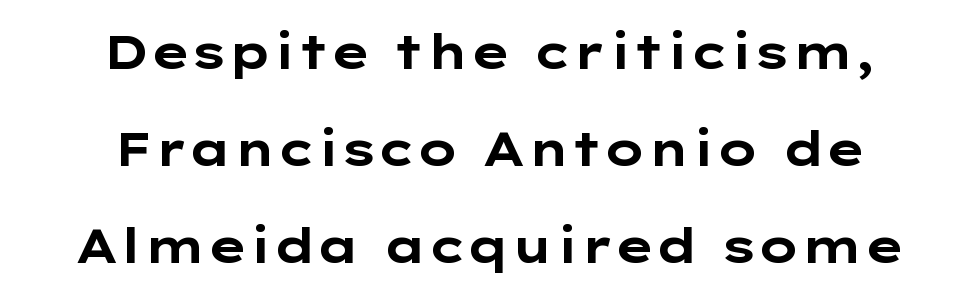
{"serif": "no", "italic": "no", "bold": "yes", "weight": "bold", "width": "wide", "stroke_contrast": "low", "x_height": "medium", "monospaced": "no", "underline": "no", "align": "center", "line_spacing": "loose", "line_spacing_ratio": 2.06, "letter_spacing": "normal", "letter_spacing_em": 0.0, "glyph_px": 47}
